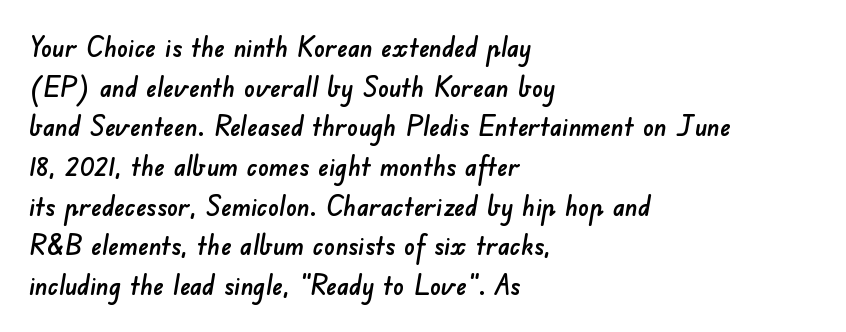
{"underline": "no", "align": "left", "line_spacing": "normal", "line_spacing_ratio": 1.47, "letter_spacing": "normal", "letter_spacing_em": 0.0, "glyph_px": 27}
